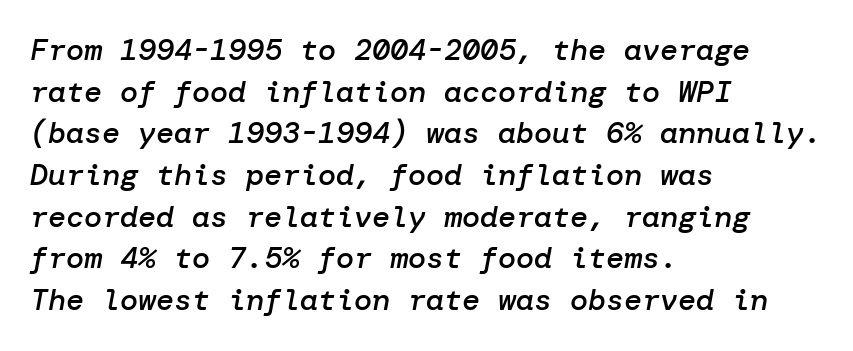
{"italic": "yes", "lean": "right", "slant_degrees": 10, "bold": "semi", "weight": "semibold", "width": "normal", "stroke_contrast": "low", "x_height": "medium", "underline": "no", "align": "left", "line_spacing": "normal", "line_spacing_ratio": 1.39, "letter_spacing": "normal", "letter_spacing_em": 0.0, "glyph_px": 30}
